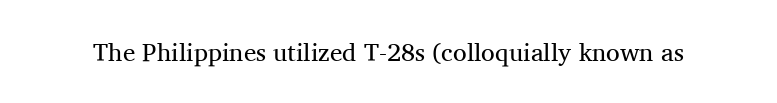
Q: Is the text bold? A: No.
Q: Is the text italic (slanted)? A: No, it is upright.
Q: Is the text underlined? A: No.
Q: Is the spacing between letters normal or unusually wide? A: Normal.
